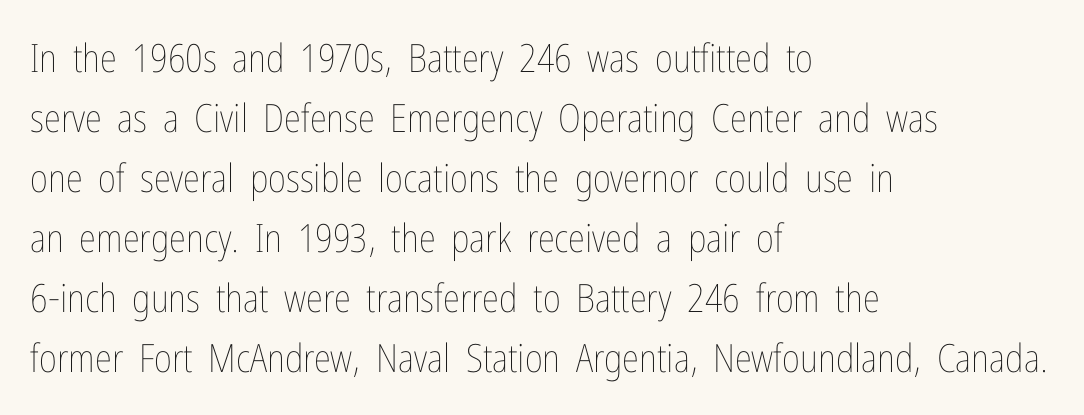
Spacing verdict: proportional, widths tailored to each character. The specimen omits any rule beneath the text block's lines. Nope, not italic — everything's standing straight. Nobody touched the tracking dial on this one.
